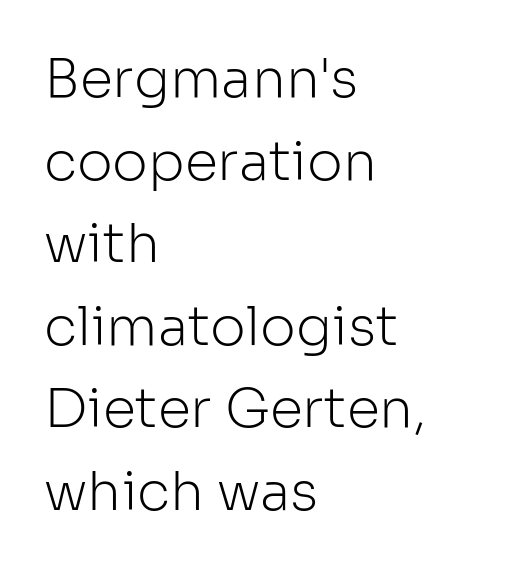
Q: Is the text bold? A: No.
Q: Is the text italic (slanted)? A: No, it is upright.
Q: Is the typeface a serif or a sans-serif typeface? A: Sans-serif.
Q: Is the text underlined? A: No.
Q: How is the paragraph aligned? A: Left-aligned.
Q: Is the spacing between letters normal or unusually wide? A: Normal.
Q: Is the spacing between lines tight, normal or loose? A: Normal.
Q: Width (condensed, normal, or wide)? A: Normal.
Q: Stroke contrast? A: Low.
Q: x-height? A: Medium.
Q: Monospaced? A: No.
